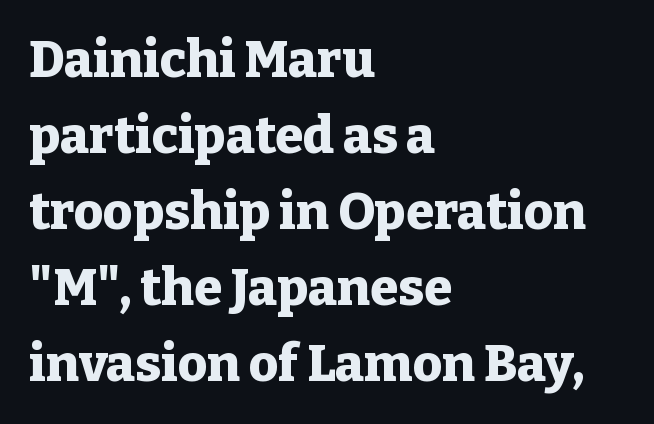
The image shows 51 px heavy serif type, upright; set left-aligned, normal line spacing (1.49x), normal letter spacing, not underlined; low stroke contrast and a medium x-height.
